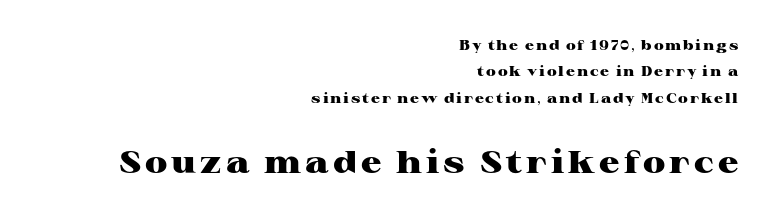
Q: Is the text bold? A: Yes.
Q: Is the text italic (slanted)? A: No, it is upright.
Q: Is the typeface a serif or a sans-serif typeface? A: Serif.
Q: Is the text underlined? A: No.
Q: How is the paragraph aligned? A: Right-aligned.
Q: Which block of text is set in a larger size, the first (top) or the second (bottom)? A: The second (bottom) one.
Q: Width (condensed, normal, or wide)? A: Wide.
Q: Stroke contrast? A: High.
Q: x-height? A: Medium.
Q: Monospaced? A: No.
